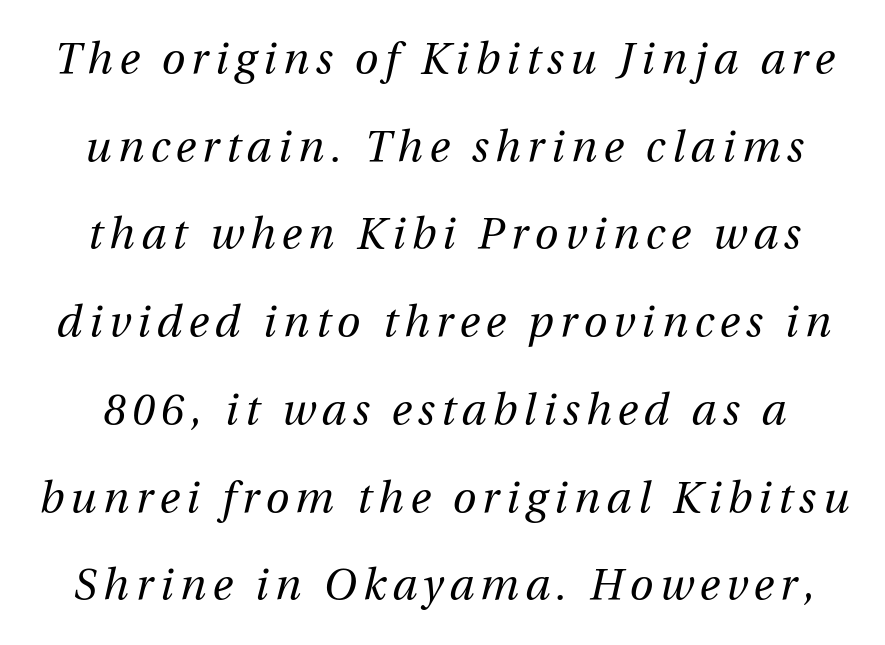
Q: Is the text bold? A: No.
Q: Is the text italic (slanted)? A: Yes, it leans right by about 12 degrees.
Q: Is the text underlined? A: No.
Q: Is the spacing between lines tight, normal or loose? A: Loose.
Q: Width (condensed, normal, or wide)? A: Normal.
Q: Stroke contrast? A: Medium.
Q: x-height? A: Medium.
Q: Monospaced? A: No.
